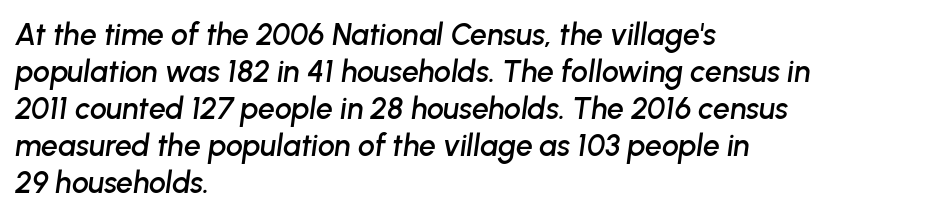
Designer's note — italics engaged. Glyph-to-glyph distance matches everyday printed text. The rendering uses natural spacing where letterforms have individual widths. This sample is left-justified, so line endings fall wherever the words run out. Rule under the text: the space is simply empty.
